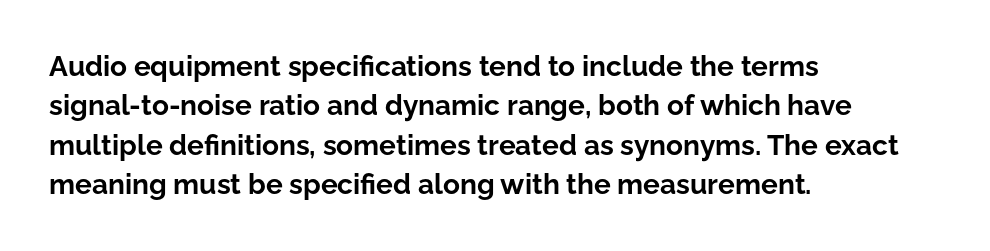
{"serif": "no", "italic": "no", "bold": "yes", "weight": "bold", "width": "normal", "stroke_contrast": "low", "x_height": "medium", "monospaced": "no", "underline": "no", "align": "left", "line_spacing": "normal", "line_spacing_ratio": 1.41, "letter_spacing": "normal", "letter_spacing_em": 0.0, "glyph_px": 28}
